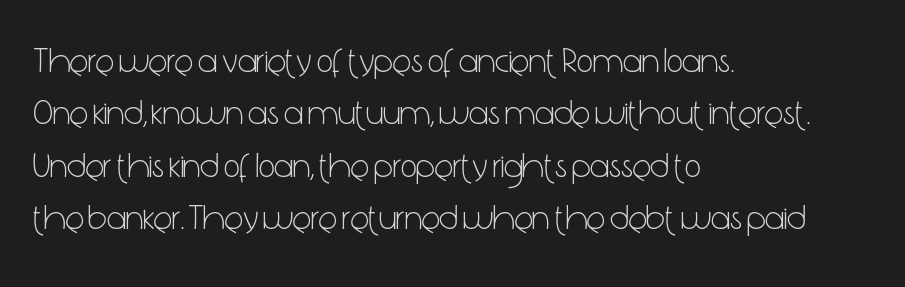
Q: Is the text bold? A: No.
Q: Is the text italic (slanted)? A: No, it is upright.
Q: Is the typeface a serif or a sans-serif typeface? A: Sans-serif.
Q: Is the text underlined? A: No.
Q: How is the paragraph aligned? A: Left-aligned.
Q: Is the spacing between letters normal or unusually wide? A: Normal.
Q: Is the spacing between lines tight, normal or loose? A: Normal.
Q: Width (condensed, normal, or wide)? A: Condensed.
Q: Stroke contrast? A: Low.
Q: x-height? A: Medium.
Q: Monospaced? A: No.
